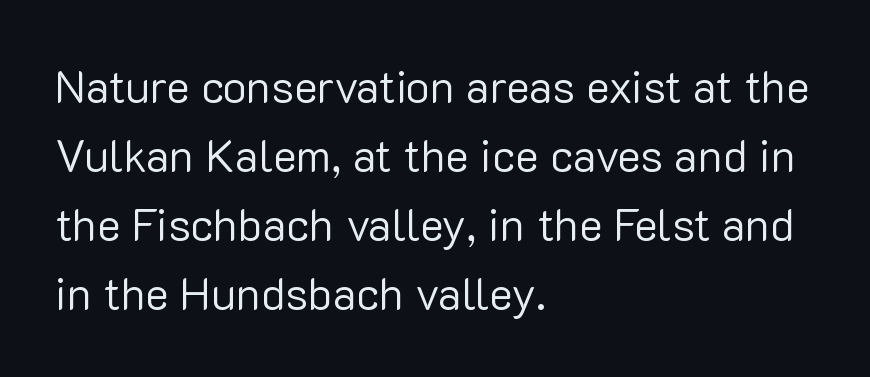
Q: Is the text bold? A: No.
Q: Is the text italic (slanted)? A: No, it is upright.
Q: Is the typeface a serif or a sans-serif typeface? A: Sans-serif.
Q: Is the text underlined? A: No.
Q: How is the paragraph aligned? A: Left-aligned.
Q: Is the spacing between letters normal or unusually wide? A: Normal.
Q: Is the spacing between lines tight, normal or loose? A: Normal.
Q: Width (condensed, normal, or wide)? A: Normal.
Q: Stroke contrast? A: Low.
Q: x-height? A: Medium.
Q: Monospaced? A: No.
